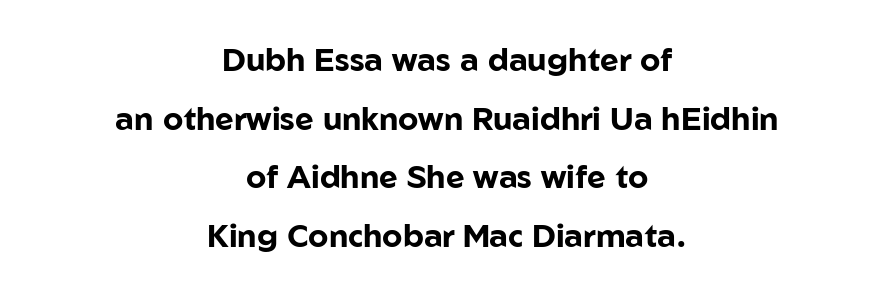
{"serif": "no", "italic": "no", "bold": "yes", "weight": "bold", "width": "normal", "stroke_contrast": "low", "x_height": "medium", "monospaced": "no", "underline": "no", "align": "center", "line_spacing_ratio": 1.83, "letter_spacing": "normal", "letter_spacing_em": 0.0, "glyph_px": 32}
